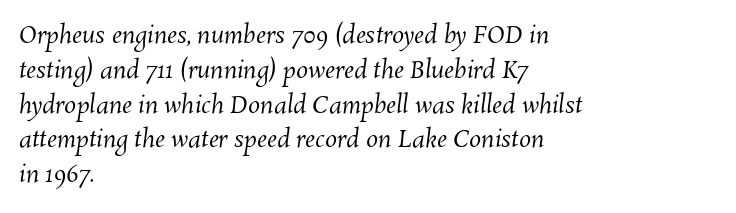
Q: Is the text bold? A: No.
Q: Is the text underlined? A: No.
Q: How is the paragraph aligned? A: Left-aligned.
Q: Is the spacing between letters normal or unusually wide? A: Normal.
Q: Is the spacing between lines tight, normal or loose? A: Normal.
